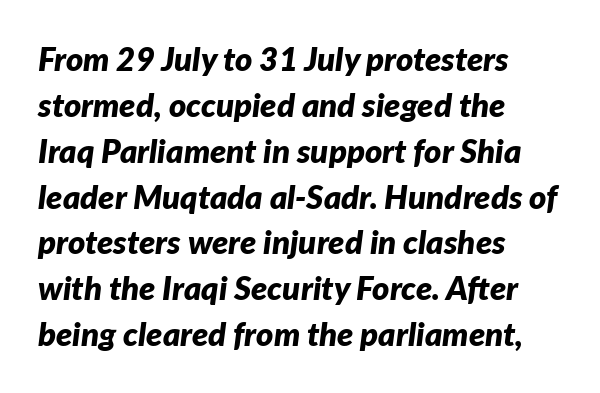
{"italic": "yes", "lean": "right", "slant_degrees": 7, "bold": "yes", "weight": "bold", "width": "normal", "stroke_contrast": "low", "x_height": "medium", "monospaced": "no", "underline": "no", "align": "left", "line_spacing": "normal", "line_spacing_ratio": 1.39, "letter_spacing": "normal", "letter_spacing_em": 0.0, "glyph_px": 33}
